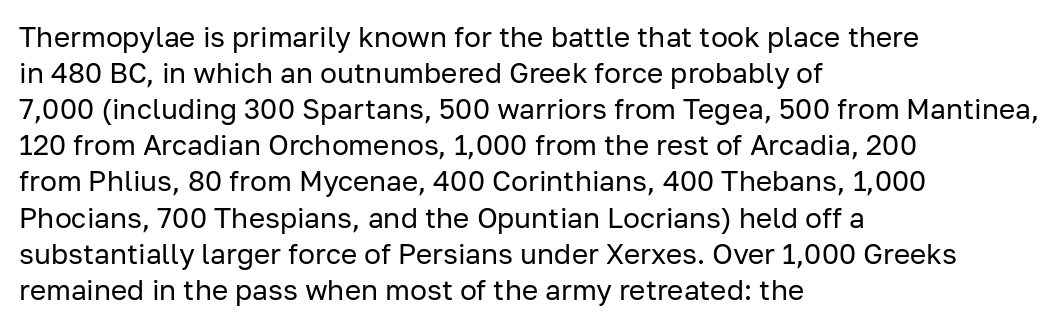
{"serif": "no", "italic": "no", "bold": "no", "weight": "regular", "width": "normal", "stroke_contrast": "low", "x_height": "medium", "monospaced": "no", "underline": "no", "align": "left", "line_spacing": "normal", "line_spacing_ratio": 1.29, "letter_spacing": "normal", "letter_spacing_em": 0.0, "glyph_px": 28}
